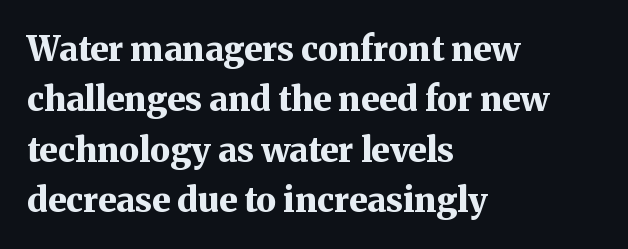
{"serif": "yes", "italic": "no", "bold": "yes", "weight": "bold", "width": "normal", "stroke_contrast": "medium", "x_height": "medium", "monospaced": "no", "underline": "no", "align": "left", "line_spacing": "normal", "line_spacing_ratio": 1.48, "letter_spacing": "normal", "letter_spacing_em": 0.0, "glyph_px": 34}
